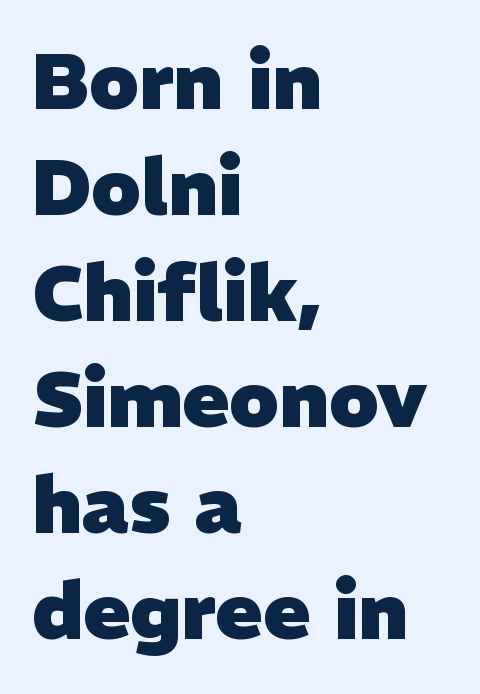
The image shows 78 px heavy sans-serif type; set left-aligned, normal line spacing (1.36x), normal letter spacing, not underlined; low stroke contrast and a medium x-height.
